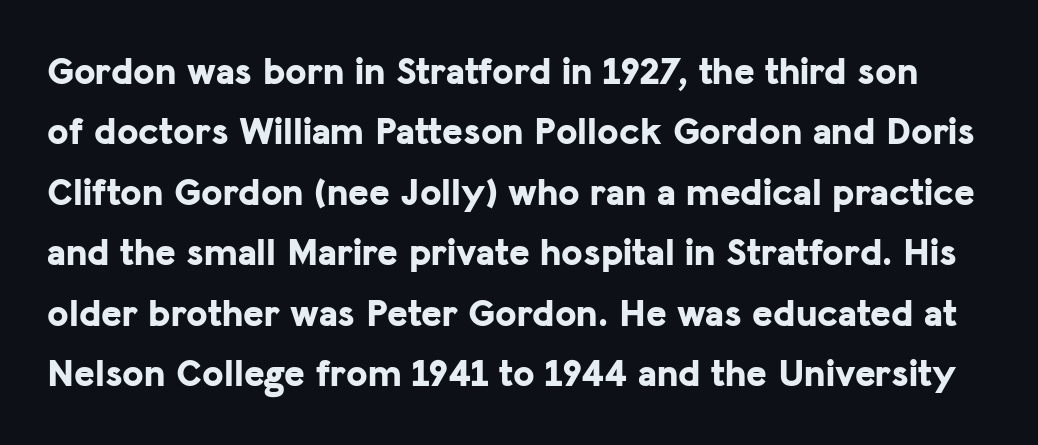
The passage shown is typed in a proportional face where columns would drift. Notice how descenders clear the ascenders below comfortably — that's standard leading. Only glyphs here, with clear space below each row. The type is set solid horizontally, with unmodified tracking. The characters display no serif detailing; their extremities are plain.
